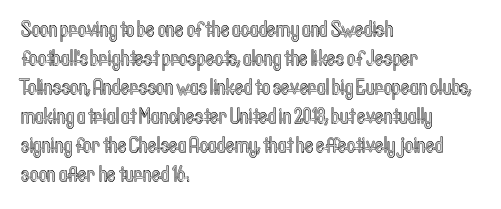
Does the leading feel generous? No, just average. Nobody touched the tracking dial on this one. This is the regular roman posture of the typeface. Visually the block forms a straight wall on the left and a jagged coastline on the right.
